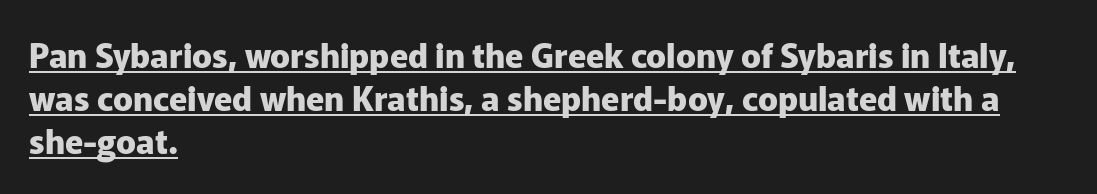
Nope, no serifs anywhere on these letters. The axis of the letterforms is exactly vertical. Compared with an ordinary text face, these strokes are far heavier — a full bold. The letters sit at their default tracking, neither squeezed nor spread.
